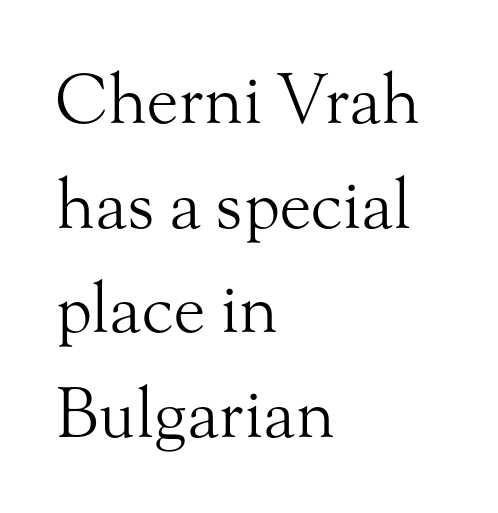
Q: Is the text bold? A: No.
Q: Is the text italic (slanted)? A: No, it is upright.
Q: Is the typeface a serif or a sans-serif typeface? A: Serif.
Q: Is the text underlined? A: No.
Q: How is the paragraph aligned? A: Left-aligned.
Q: Is the spacing between letters normal or unusually wide? A: Normal.
Q: Is the spacing between lines tight, normal or loose? A: Normal.
Q: Width (condensed, normal, or wide)? A: Normal.
Q: Stroke contrast? A: Medium.
Q: x-height? A: Small.
Q: Monospaced? A: No.
